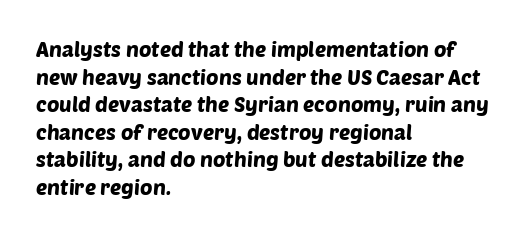
Q: Is the text underlined? A: No.
Q: How is the paragraph aligned? A: Left-aligned.
Q: Is the spacing between letters normal or unusually wide? A: Normal.
Q: Is the spacing between lines tight, normal or loose? A: Normal.
